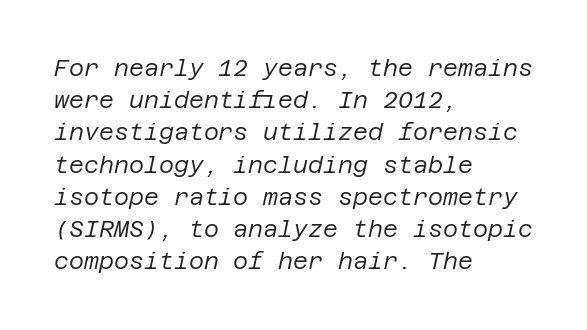
The image shows 23 px text type, italic (leaning right); set left-aligned, normal line spacing (1.4x), normal letter spacing, not underlined.
